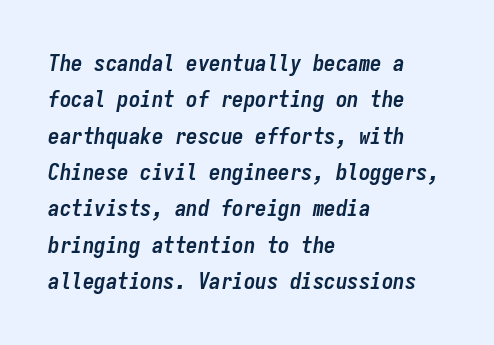
Q: Is the text bold? A: Yes.
Q: Is the text italic (slanted)? A: Yes, it leans right by about 9 degrees.
Q: Is the text underlined? A: No.
Q: How is the paragraph aligned? A: Left-aligned.
Q: Is the spacing between letters normal or unusually wide? A: Normal.
Q: Is the spacing between lines tight, normal or loose? A: Normal.
